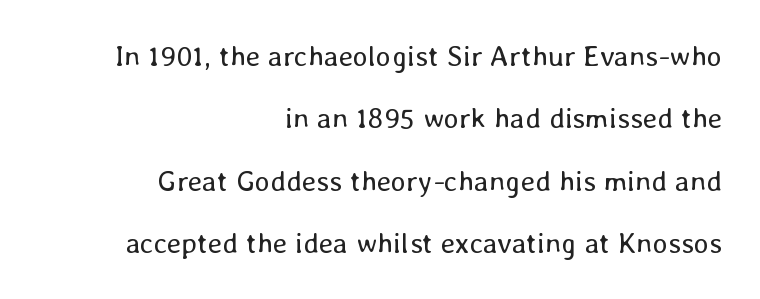
Quick note: not italic, upright. Casual observation: everything's shoved over to the right. Weight: regular or lighter. Descender tails drop into unmarked territory.
